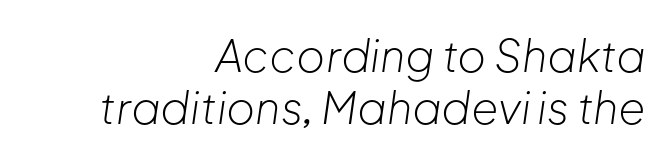
Q: Is the text bold? A: No.
Q: Is the text italic (slanted)? A: Yes, it leans right by about 8 degrees.
Q: Is the text underlined? A: No.
Q: How is the paragraph aligned? A: Right-aligned.
Q: Is the spacing between letters normal or unusually wide? A: Normal.
Q: Width (condensed, normal, or wide)? A: Normal.
Q: Stroke contrast? A: Low.
Q: x-height? A: Medium.
Q: Monospaced? A: No.
